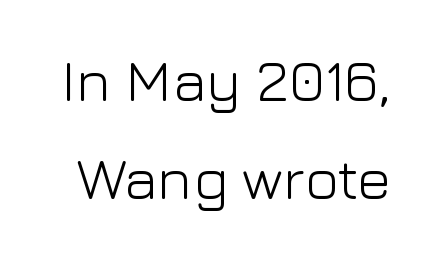
{"serif": "no", "italic": "no", "bold": "no", "weight": "light", "width": "normal", "stroke_contrast": "low", "x_height": "medium", "monospaced": "no", "underline": "no", "line_spacing": "normal", "line_spacing_ratio": 1.69, "letter_spacing": "normal", "letter_spacing_em": 0.0, "glyph_px": 58}
